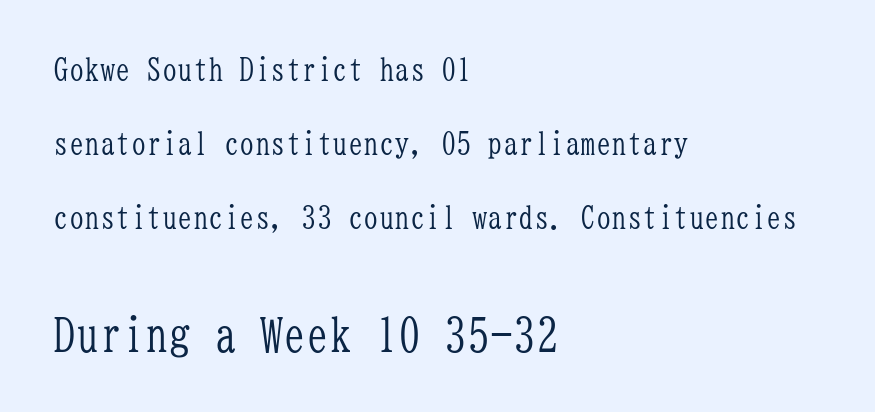
The letters march in equal steps, a hallmark of fixed-pitch type. Serifs: yes, visible at the terminals of the letterforms. The font is comparable to plain body text, perhaps lighter. A typesetter would call this zero additional tracking. Notice how the stems are strictly vertical — no italics here.
